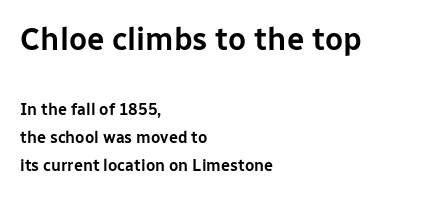
The image shows 31 px sans-serif type, upright; set left-aligned, line spacing 1.75x, normal letter spacing, not underlined; the first (top) block is 1.94x larger; low stroke contrast and a medium x-height.
